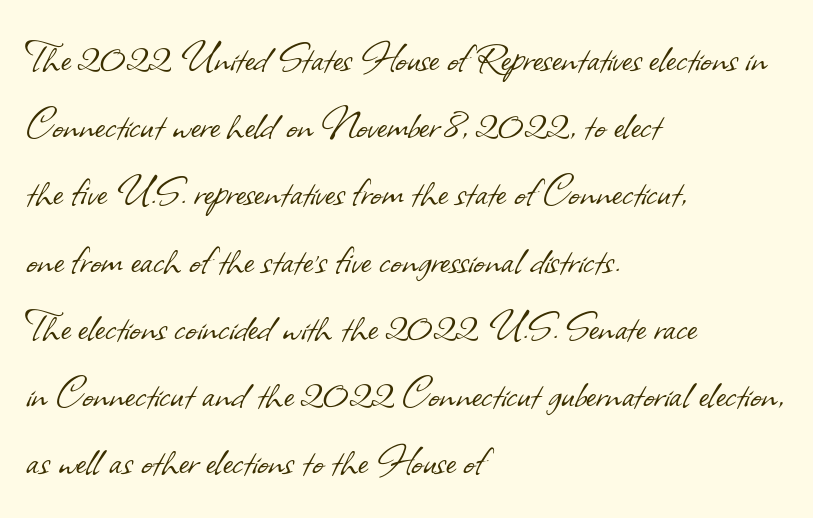
The image shows 48 px light sans-serif type; set left-aligned, normal line spacing (1.4x), normal letter spacing, not underlined; low stroke contrast and a small x-height.
